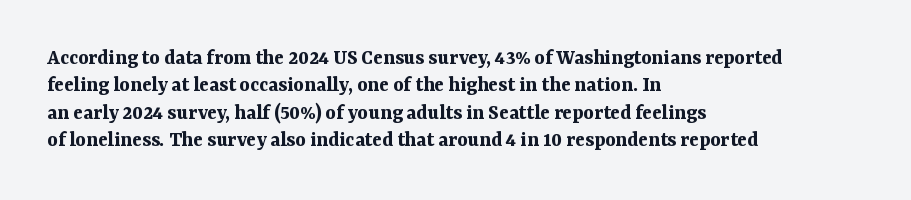
Only glyphs here, with clear space below each row. The type sits square on the baseline with zero lean. Short note: letters normally spaced. Summary of vertical rhythm: regular, with standard interline spacing. Thick stems and heavy bowls — unmistakably bold. Short and long lines alike share a common starting point at left.
